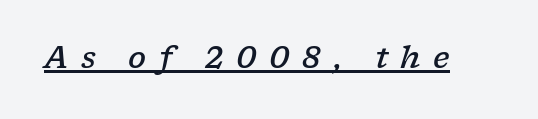
Q: Is the text bold? A: Semi-bold.
Q: Is the text italic (slanted)? A: Yes, it leans right by about 17 degrees.
Q: Is the typeface a serif or a sans-serif typeface? A: Serif.
Q: Is the text underlined? A: Yes.
Q: Is the spacing between letters normal or unusually wide? A: Unusually wide.
Q: Width (condensed, normal, or wide)? A: Wide.
Q: Stroke contrast? A: Low.
Q: x-height? A: Medium.
Q: Monospaced? A: No.
